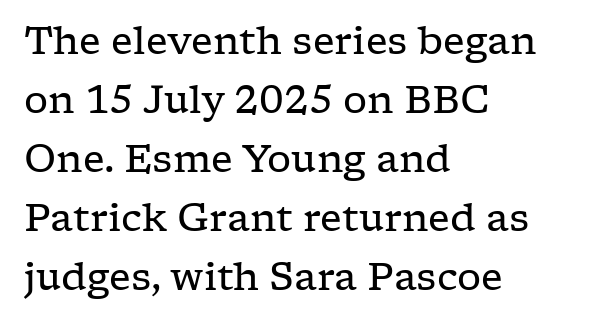
{"serif": "yes", "italic": "no", "bold": "no", "weight": "regular", "width": "wide", "stroke_contrast": "low", "x_height": "medium", "monospaced": "no", "underline": "no", "align": "left", "line_spacing": "normal", "line_spacing_ratio": 1.55, "letter_spacing": "normal", "letter_spacing_em": 0.0, "glyph_px": 38}
